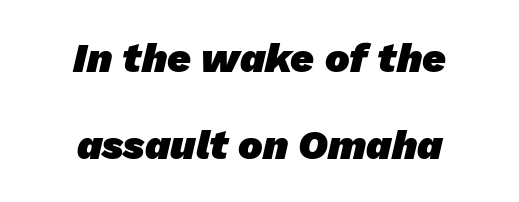
Q: Is the text bold? A: Yes.
Q: Is the typeface a serif or a sans-serif typeface? A: Sans-serif.
Q: Is the text underlined? A: No.
Q: How is the paragraph aligned? A: Centered.
Q: Is the spacing between letters normal or unusually wide? A: Normal.
Q: Is the spacing between lines tight, normal or loose? A: Loose.
Q: Width (condensed, normal, or wide)? A: Normal.
Q: Stroke contrast? A: Low.
Q: x-height? A: Medium.
Q: Monospaced? A: No.
